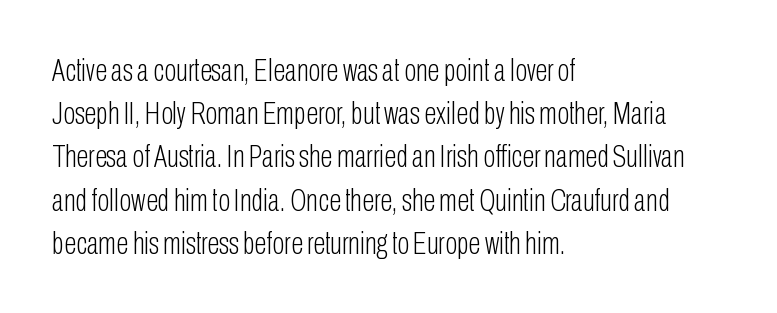
{"serif": "no", "italic": "no", "bold": "no", "weight": "light", "width": "condensed", "stroke_contrast": "low", "x_height": "medium", "monospaced": "no", "underline": "no", "align": "left", "line_spacing": "normal", "line_spacing_ratio": 1.35, "letter_spacing": "normal", "letter_spacing_em": 0.0, "glyph_px": 32}
